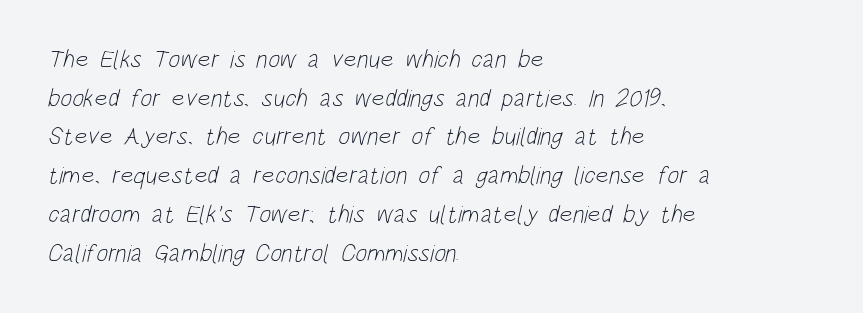
The image shows 25 px text type; set left-aligned, normal line spacing (1.55x), normal letter spacing, not underlined.
